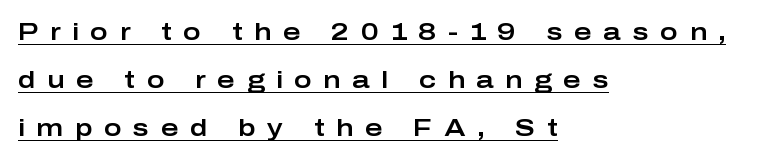
Airy leading. Notice how a bar underscores the lettering throughout. Characters follow at a spacing far wider than the type designer built in. Layout note: lines flush left. The lettering holds an erect, upright posture throughout.
